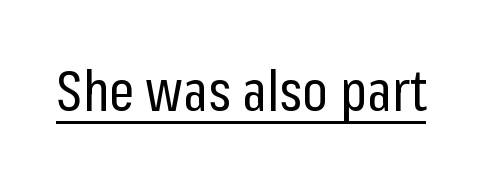
Q: Is the text bold? A: No.
Q: Is the text italic (slanted)? A: No, it is upright.
Q: Is the typeface a serif or a sans-serif typeface? A: Sans-serif.
Q: Is the text underlined? A: Yes.
Q: Is the spacing between letters normal or unusually wide? A: Normal.
Q: Width (condensed, normal, or wide)? A: Condensed.
Q: Stroke contrast? A: Low.
Q: x-height? A: Medium.
Q: Monospaced? A: No.
